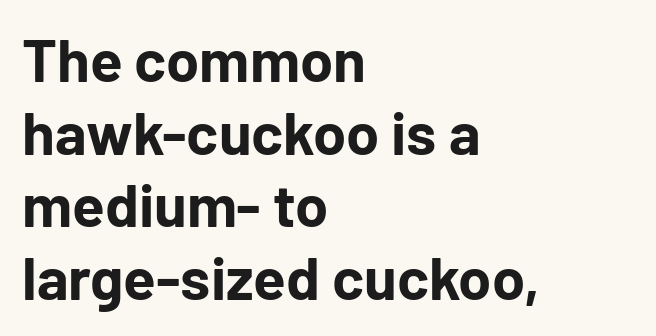
Strokes here are thick enough to call this a true bold. A typesetter would call this zero additional tracking. Notice how the passage keeps a crisp vertical edge on the left only. Honestly, there is no underline to notice here at all.
